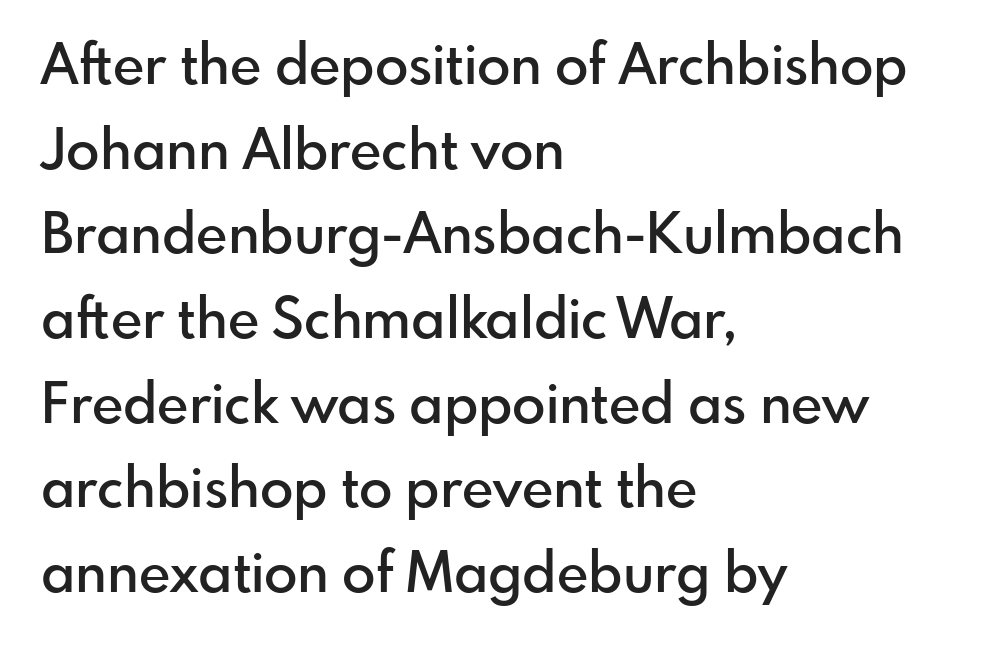
The image shows 55 px semibold sans-serif type, upright; set left-aligned, normal line spacing (1.54x), normal letter spacing, not underlined; low stroke contrast and a small x-height.
